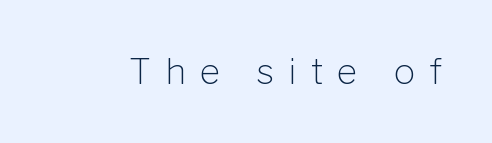
{"serif": "no", "italic": "no", "bold": "no", "weight": "light", "width": "normal", "stroke_contrast": "low", "x_height": "medium", "monospaced": "no", "underline": "no", "letter_spacing": "wide", "letter_spacing_em": 0.41, "glyph_px": 35}
